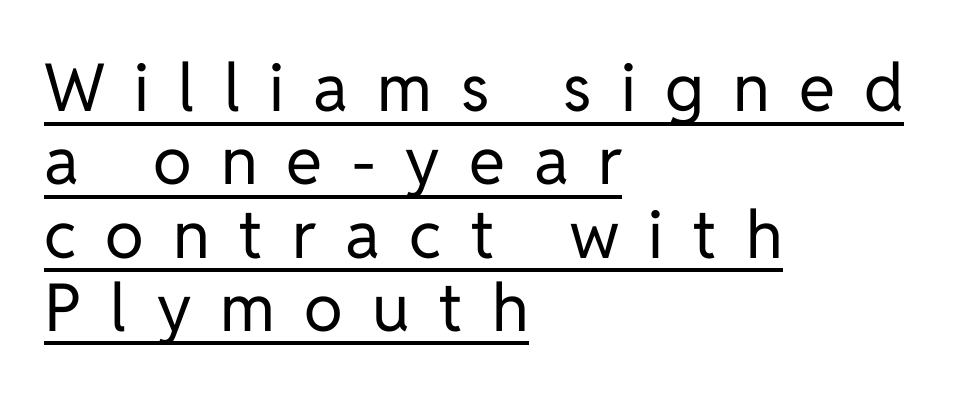
The rendering inserts visible extra space after every character. Proportional: the letters do not fall into vertical columns. Counters stay open thanks to moderate or lighter strokes. Reading down the block, your eye returns to a fixed left position each line. When letters stand straight like this, we call the style roman or upright. Is there much room between lines? No — they nearly touch.
